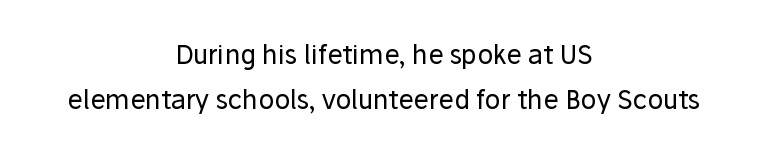
The image shows 26 px text type, upright; set centered, line spacing 1.72x, normal letter spacing, not underlined.
